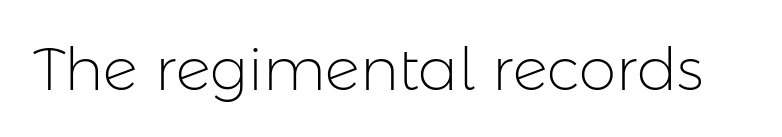
{"serif": "no", "italic": "no", "bold": "no", "weight": "light", "width": "normal", "stroke_contrast": "low", "x_height": "medium", "monospaced": "no", "underline": "no", "letter_spacing": "normal", "letter_spacing_em": 0.0, "glyph_px": 60}
